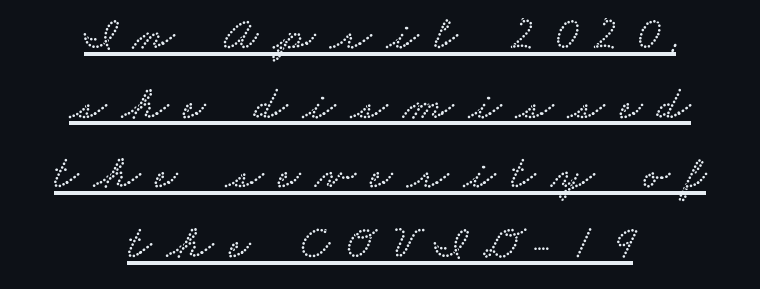
The gaps between neighbouring characters are conspicuously large. Note the varied advance widths — an 'i' is clearly narrower than an 'm'. The designer went with a serif here, giving each stem small feet. Summary of vertical rhythm: regular, with standard interline spacing.
